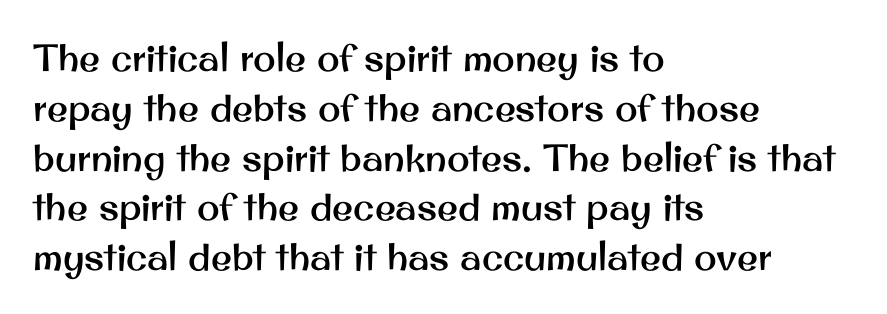
Look at the bottom of the vertical strokes: they stop flat, with no serifs. Honestly, the letter spacing is just normal — you wouldn't notice it. Glance below the letters and you will spot only blank space. Looks like regular typesetting: each glyph gets only the width it needs.
